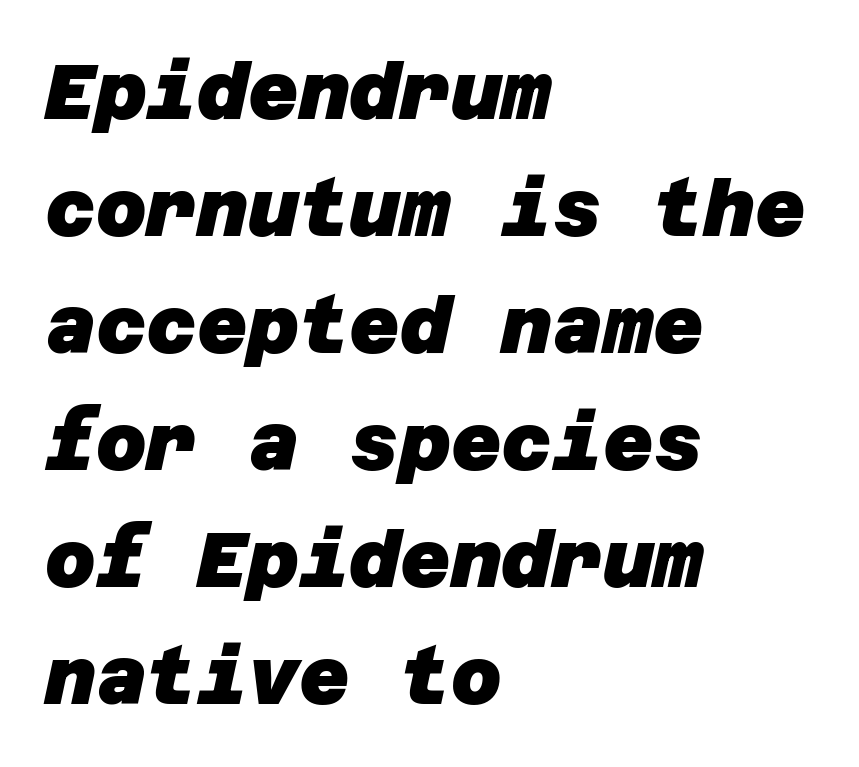
The image shows 78 px heavy sans-serif type; set left-aligned, normal line spacing (1.5x), normal letter spacing, not underlined; low stroke contrast and a large x-height.
